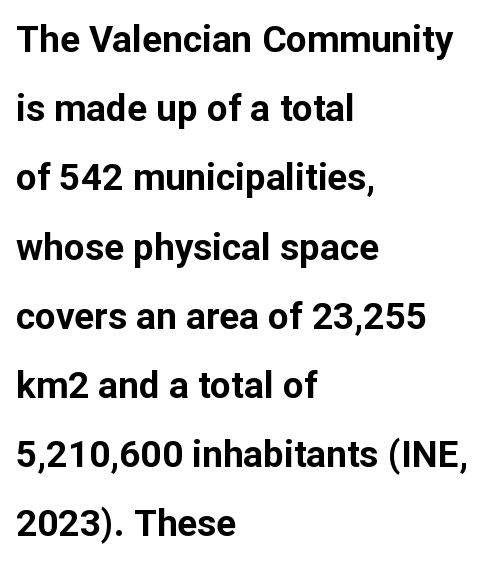
Q: Is the text bold? A: Yes.
Q: Is the text italic (slanted)? A: No, it is upright.
Q: Is the typeface a serif or a sans-serif typeface? A: Sans-serif.
Q: Is the text underlined? A: No.
Q: How is the paragraph aligned? A: Left-aligned.
Q: Is the spacing between letters normal or unusually wide? A: Normal.
Q: Width (condensed, normal, or wide)? A: Normal.
Q: Stroke contrast? A: Low.
Q: x-height? A: Medium.
Q: Monospaced? A: No.
